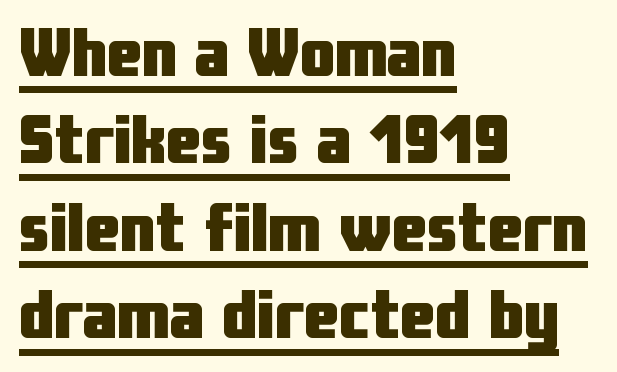
The rendering shows plain stroke endings on the letterforms — a sans-serif design. The glyphs have the mass of a bold cut. Words appear dense and cohesive because spacing is normal. The letters stand upright; this is a roman face.
